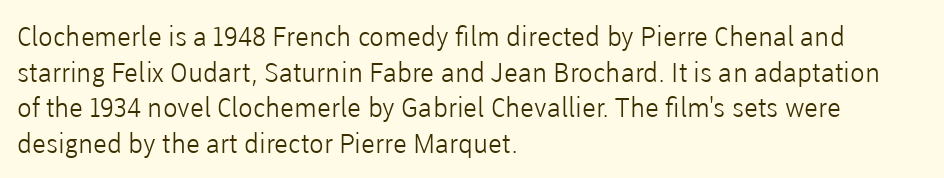
The image shows 27 px text type, upright; set left-aligned, normal line spacing (1.32x), normal letter spacing, not underlined.
